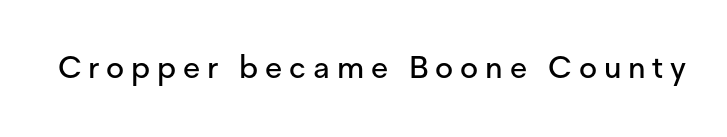
The characters display no serif detailing; their extremities are plain. Only glyphs here, with clear space below each row. Is the letter spacing exaggerated? Yes — the characters are pushed far apart. Character widths vary here, with narrow letters taking less room than wide ones.
